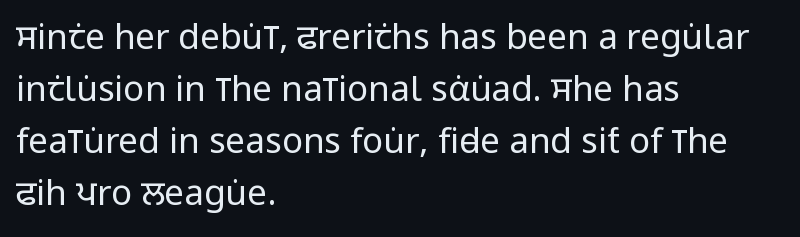
{"serif": "no", "italic": "no", "bold": "no", "weight": "regular", "width": "condensed", "stroke_contrast": "low", "x_height": "large", "monospaced": "no", "underline": "no", "align": "left", "line_spacing": "normal", "line_spacing_ratio": 1.49, "letter_spacing": "normal", "letter_spacing_em": 0.0, "glyph_px": 35}
